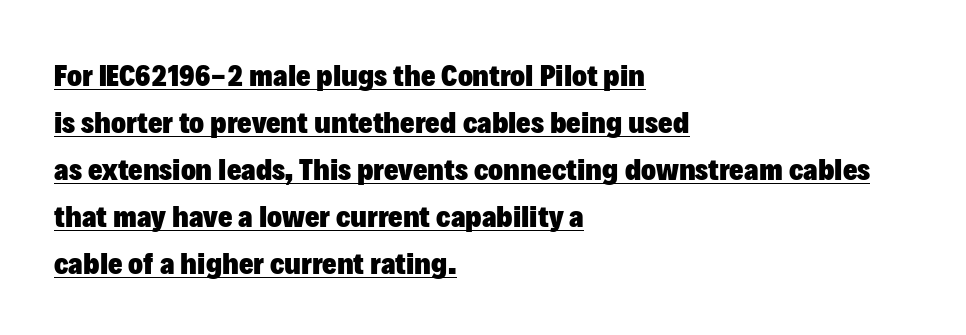
Q: Is the text bold? A: Yes.
Q: Is the text italic (slanted)? A: No, it is upright.
Q: Is the typeface a serif or a sans-serif typeface? A: Sans-serif.
Q: Is the text underlined? A: Yes.
Q: How is the paragraph aligned? A: Left-aligned.
Q: Is the spacing between letters normal or unusually wide? A: Normal.
Q: Is the spacing between lines tight, normal or loose? A: Normal.
Q: Width (condensed, normal, or wide)? A: Normal.
Q: Stroke contrast? A: Low.
Q: x-height? A: Medium.
Q: Monospaced? A: No.
